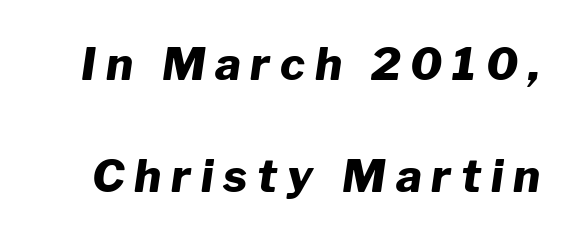
{"italic": "yes", "lean": "right", "slant_degrees": 8, "bold": "yes", "weight": "heavy", "width": "normal", "stroke_contrast": "low", "x_height": "medium", "monospaced": "no", "underline": "no", "line_spacing": "loose", "line_spacing_ratio": 2.48, "letter_spacing": "wide", "letter_spacing_em": 0.22, "glyph_px": 45}
